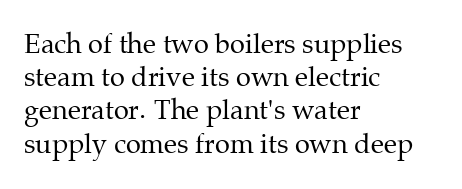
{"italic": "no", "bold": "no", "underline": "no", "align": "left", "line_spacing_ratio": 1.23, "letter_spacing": "normal", "letter_spacing_em": 0.0, "glyph_px": 27}
